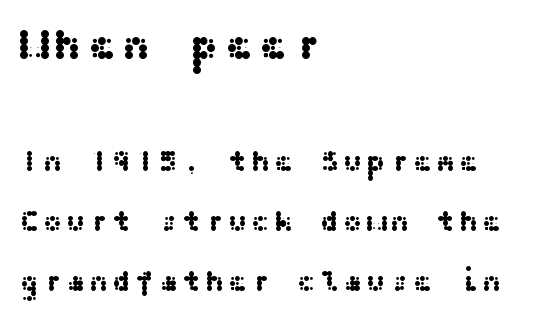
The image shows 43 px wide sans-serif type, upright; set left-aligned, loose line spacing (2.08x), not underlined; the first (top) block is 1.48x larger; medium stroke contrast and a medium x-height.
